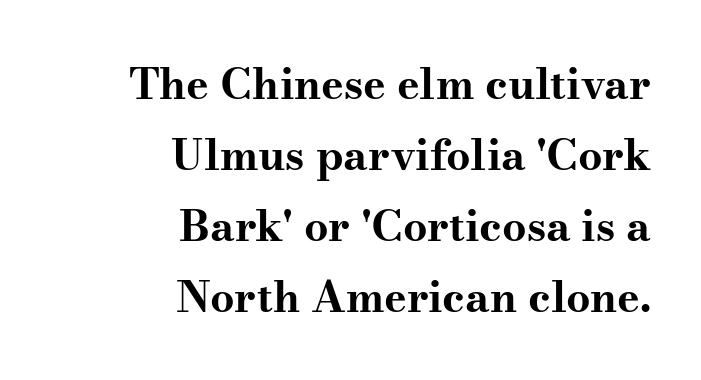
The image shows 43 px bold, wide serif type, upright; set right-aligned, normal line spacing (1.65x), normal letter spacing, not underlined; medium stroke contrast and a small x-height.
